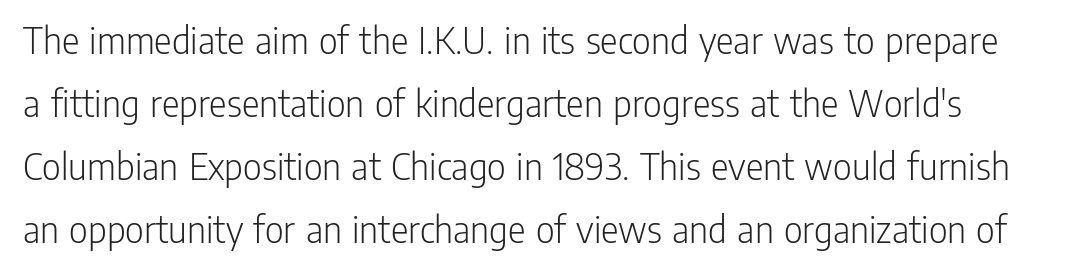
Q: Is the text bold? A: No.
Q: Is the text italic (slanted)? A: No, it is upright.
Q: Is the typeface a serif or a sans-serif typeface? A: Sans-serif.
Q: Is the text underlined? A: No.
Q: Is the spacing between letters normal or unusually wide? A: Normal.
Q: Is the spacing between lines tight, normal or loose? A: Normal.
Q: Width (condensed, normal, or wide)? A: Condensed.
Q: Stroke contrast? A: Low.
Q: x-height? A: Medium.
Q: Monospaced? A: No.
